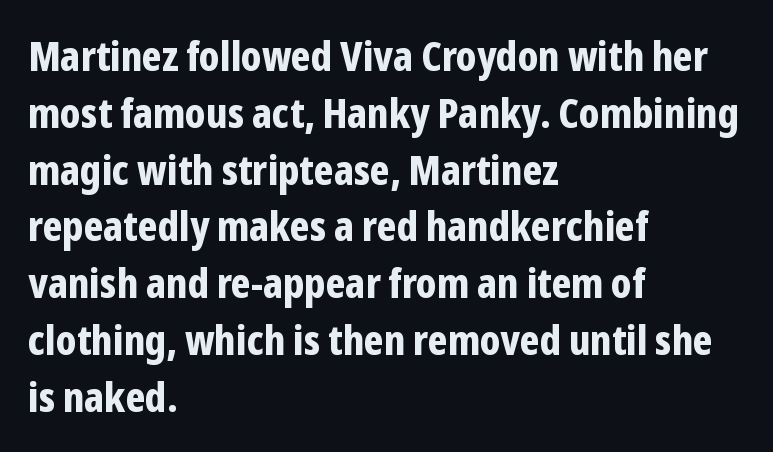
{"serif": "no", "italic": "no", "bold": "yes", "weight": "bold", "width": "condensed", "stroke_contrast": "low", "x_height": "medium", "monospaced": "no", "underline": "no", "align": "left", "line_spacing": "normal", "line_spacing_ratio": 1.42, "letter_spacing": "normal", "letter_spacing_em": 0.0, "glyph_px": 40}
